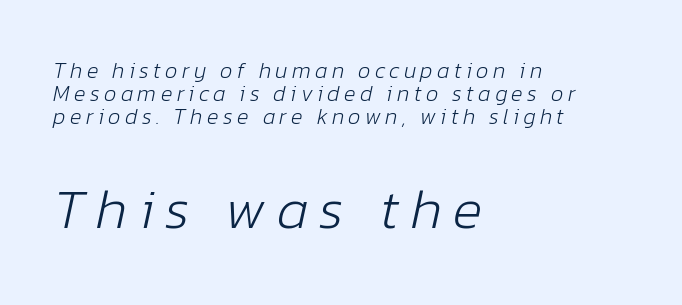
{"italic": "yes", "lean": "right", "slant_degrees": 12, "bold": "no", "weight": "light", "width": "normal", "stroke_contrast": "low", "x_height": "medium", "monospaced": "no", "underline": "no", "align": "left", "line_spacing": "tight", "line_spacing_ratio": 1.04, "letter_spacing": "wide", "letter_spacing_em": 0.2, "larger_block": "second", "size_ratio": 2.55, "glyph_px": 56}
